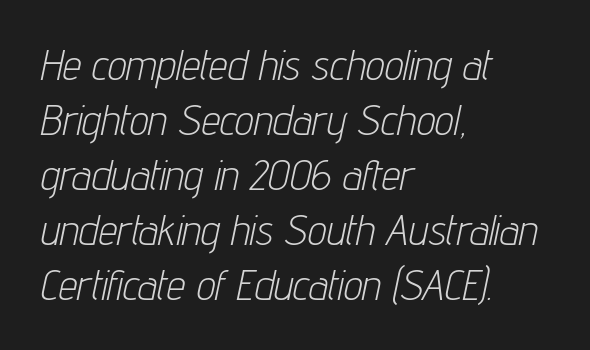
The image shows 42 px light, condensed type, italic (leaning right); set left-aligned, normal line spacing (1.31x), normal letter spacing, not underlined; low stroke contrast and a medium x-height.
